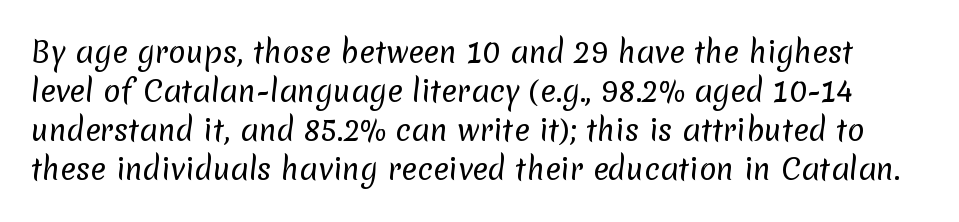
The passage shown is typeset with a sans-serif family. The line texture is even and compact thanks to regular tracking. Do the characters align in a grid? No, the font is proportional. The passage shown is not bold in any degree. Just letters on the line, the space beneath them empty.
